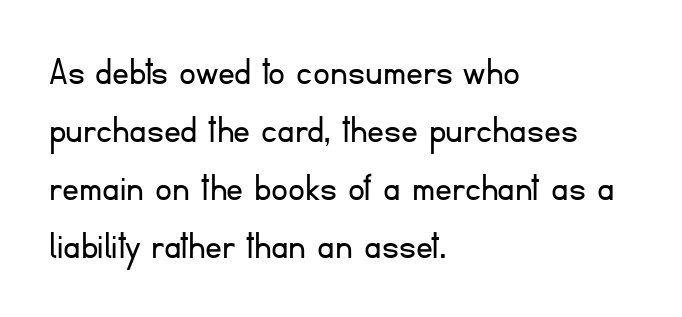
{"serif": "no", "italic": "no", "bold": "no", "weight": "light", "width": "normal", "stroke_contrast": "low", "x_height": "small", "monospaced": "no", "underline": "no", "align": "left", "line_spacing": "normal", "line_spacing_ratio": 1.38, "letter_spacing": "normal", "letter_spacing_em": 0.0, "glyph_px": 42}
